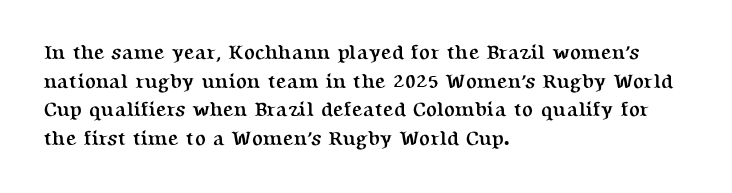
The image shows 20 px bold type, upright; set left-aligned, normal line spacing (1.43x), normal letter spacing, not underlined.
